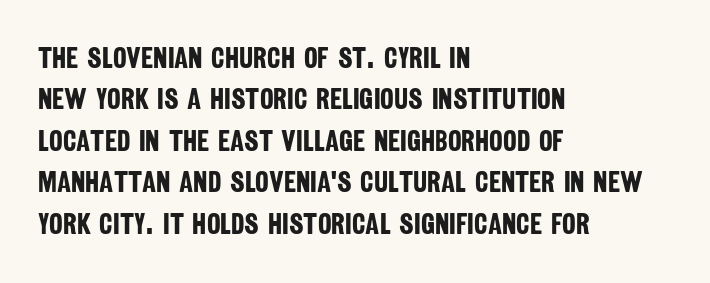
Interline gaps are of average width in this sample. Is this a fixed-width face? No — the glyphs have proportional, varying widths. The space directly below the letters is spotless. Are there feet on the stems? There aren't — it's a sans.
